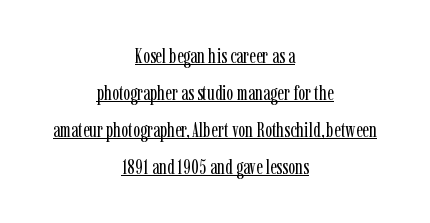
Here the glyphs are tracked normally, forming tight word shapes. Posture: straight, roman, zero tilt. This reads as an unemphasized weight, regular at the heaviest. In designer terms, the underline attribute is active on this setting. One-word summary of the alignment: center.
